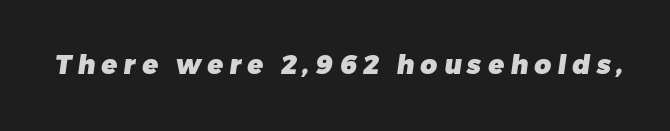
The space beneath each line is pristine and unruled. Is the letter spacing exaggerated? Yes — the characters are pushed far apart. This is heavy type, rendered in bold.
